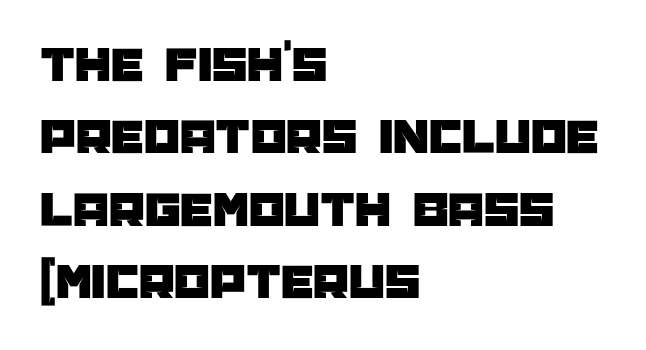
In terms of posture, this sample is upright. Interline gaps are of average width in this sample. In CSS terms this would be text-align: left. No word sits above an underline. The letters advance in unequal steps, a hallmark of proportional type.
